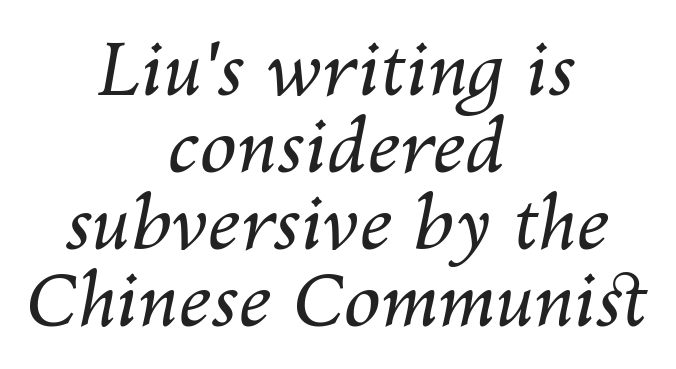
{"italic": "yes", "lean": "right", "slant_degrees": 10, "bold": "no", "weight": "regular", "width": "normal", "stroke_contrast": "medium", "x_height": "medium", "monospaced": "no", "underline": "no", "align": "center", "line_spacing": "tight", "line_spacing_ratio": 1.04, "letter_spacing": "normal", "letter_spacing_em": 0.0, "glyph_px": 74}
